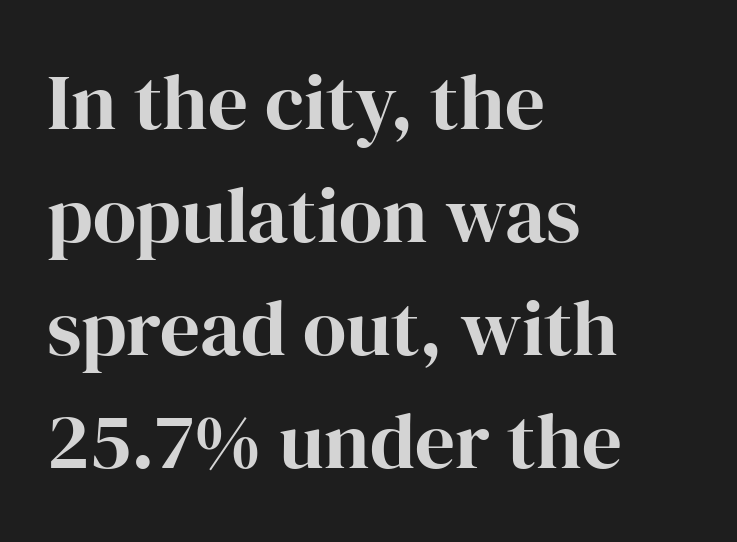
Ascenders rise straight up at ninety degrees. Regarding serifs, this sample has them. Notice how descenders clear the ascenders below comfortably — that's standard leading. What weight is shown? A full bold with thick strokes. Here the designer chose a conventional face with non-uniform glyph widths. The words here are not underlined.
